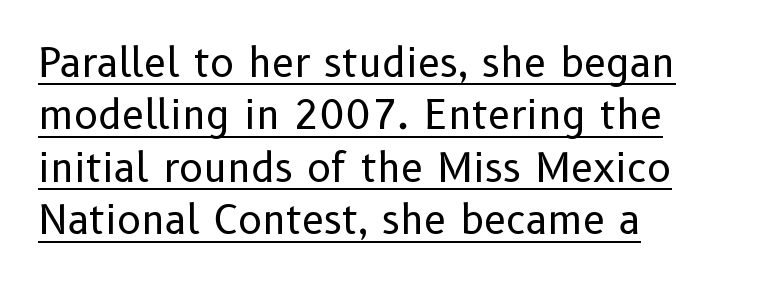
What stands out about the letter spacing? Nothing — it is the standard amount. A student would call this left alignment; a typographer would say flush left, rag right. Each line of the rendering has a horizontal stroke beneath the glyphs. These lines were composed using upright roman letters. The letters look calm and open, with moderate or lighter stems. Whoever set this chose a conventional vertical rhythm.
